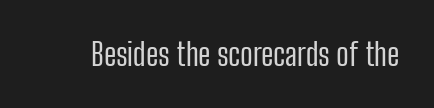
Stroke mass is kept to a normal reading level or below. Each letter's strokes conclude bluntly, with no projecting serifs. The glyphs are unaccompanied by any horizontal stroke below them. Do the characters align in a grid? No, the font is proportional. Observe the ordinary spacing: letters are neighbours, not strangers.
